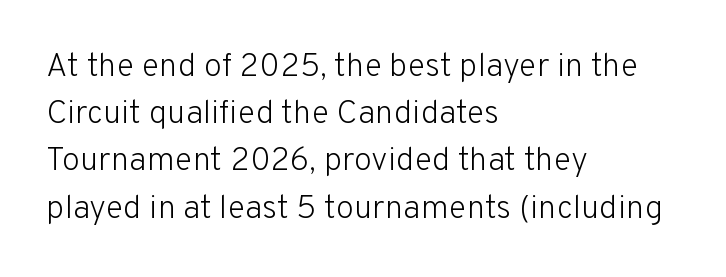
{"serif": "no", "italic": "no", "bold": "no", "weight": "light", "width": "normal", "stroke_contrast": "low", "x_height": "medium", "monospaced": "no", "underline": "no", "align": "left", "line_spacing": "normal", "line_spacing_ratio": 1.43, "letter_spacing": "normal", "letter_spacing_em": 0.0, "glyph_px": 33}
